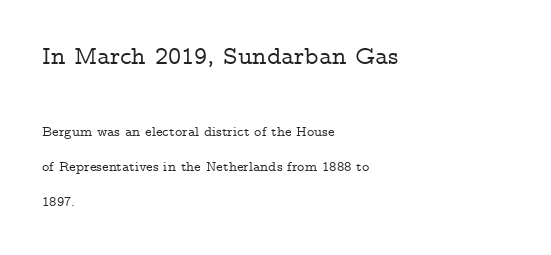
The image shows 25 px text type, upright; set left-aligned, loose line spacing (2.5x), normal letter spacing, not underlined; the first (top) block is 1.79x larger.
